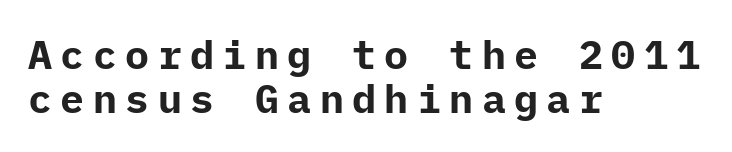
{"serif": "no", "italic": "no", "bold": "yes", "weight": "bold", "width": "normal", "stroke_contrast": "low", "x_height": "medium", "underline": "no", "align": "left", "line_spacing": "tight", "line_spacing_ratio": 1.09, "letter_spacing": "wide", "letter_spacing_em": 0.21, "glyph_px": 40}
